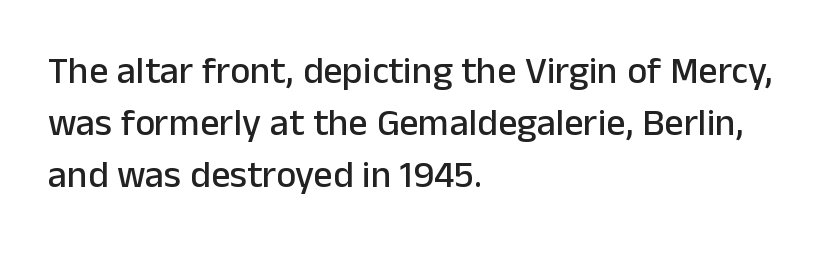
The image shows 38 px sans-serif type, upright; set left-aligned, normal line spacing (1.37x), normal letter spacing, not underlined; low stroke contrast and a medium x-height.
